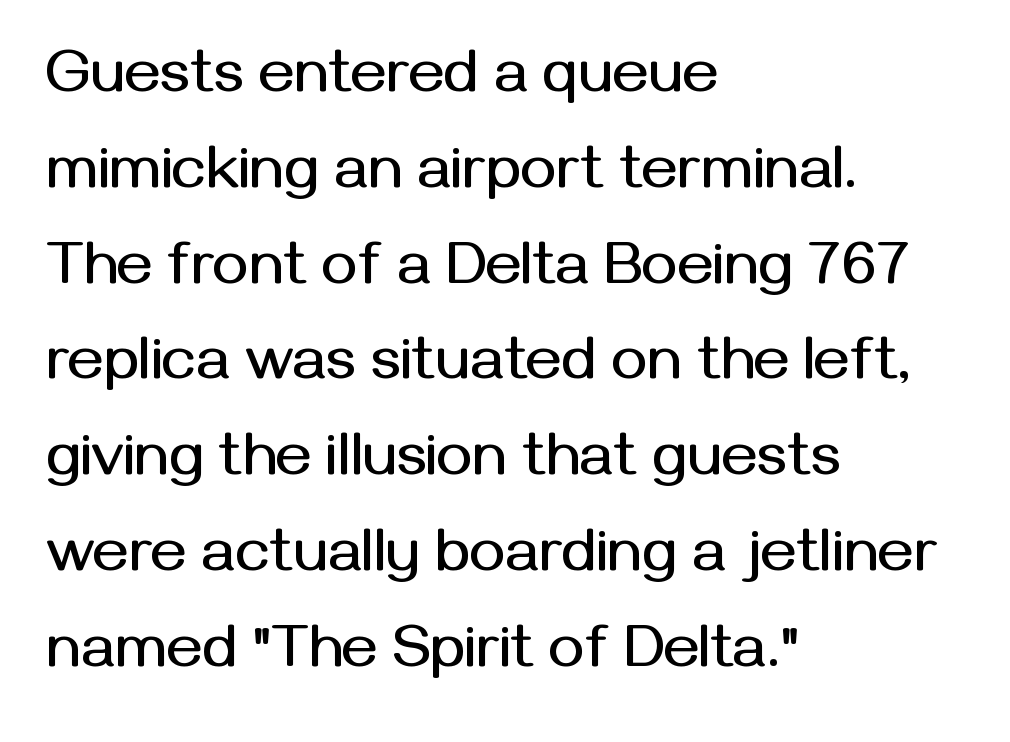
The passage is arranged the way most books set body copy — flush left. Compared with typical body copy, the letter spacing here is the same. The words here are not underlined. In terms of letterform style, serifs are entirely absent. Is there much room between lines? A standard amount, neither cramped nor airy.
